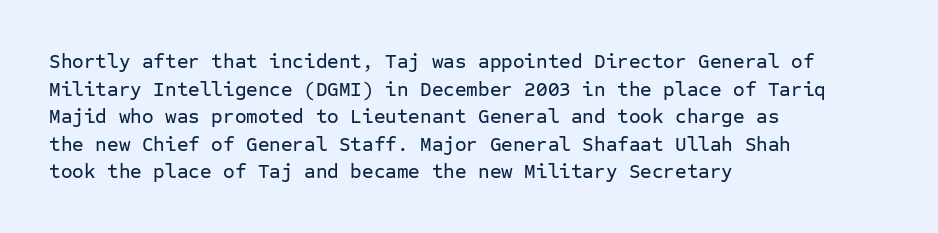
The image shows 20 px text type, upright; set left-aligned, normal line spacing (1.38x), normal letter spacing, not underlined.
